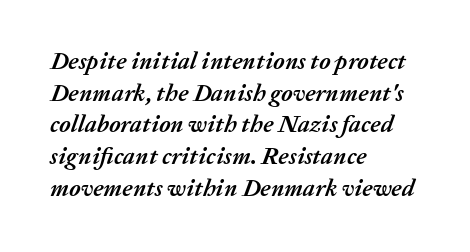
{"italic": "yes", "lean": "right", "slant_degrees": 20, "bold": "yes", "underline": "no", "align": "left", "line_spacing": "normal", "line_spacing_ratio": 1.32, "letter_spacing": "normal", "letter_spacing_em": 0.0, "glyph_px": 24}
